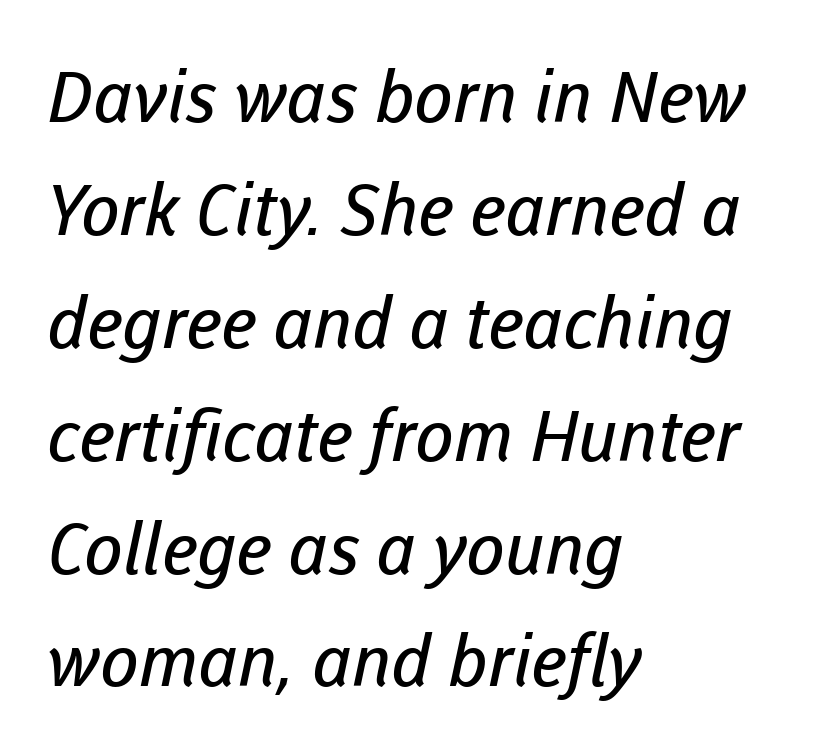
{"serif": "no", "bold": "no", "weight": "regular", "width": "normal", "stroke_contrast": "low", "x_height": "medium", "monospaced": "no", "underline": "no", "align": "left", "line_spacing": "normal", "line_spacing_ratio": 1.59, "letter_spacing": "normal", "letter_spacing_em": 0.0, "glyph_px": 71}
